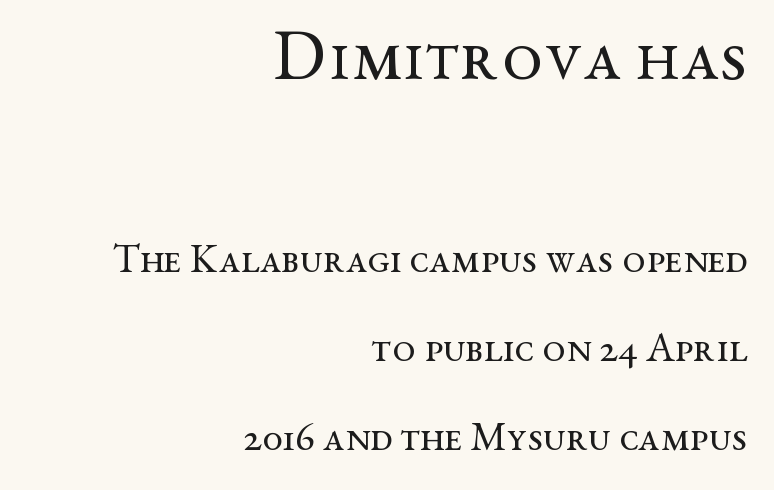
Q: Is the text bold? A: No.
Q: Is the text italic (slanted)? A: No, it is upright.
Q: Is the typeface a serif or a sans-serif typeface? A: Serif.
Q: Is the text underlined? A: No.
Q: How is the paragraph aligned? A: Right-aligned.
Q: Is the spacing between letters normal or unusually wide? A: Normal.
Q: Is the spacing between lines tight, normal or loose? A: Loose.
Q: Which block of text is set in a larger size, the first (top) or the second (bottom)? A: The first (top) one.
Q: Width (condensed, normal, or wide)? A: Wide.
Q: Stroke contrast? A: Medium.
Q: x-height? A: Medium.
Q: Monospaced? A: No.
